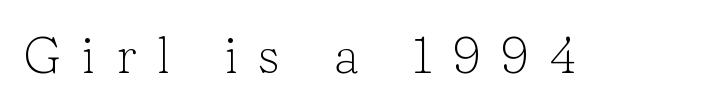
{"serif": "yes", "italic": "no", "bold": "no", "weight": "light", "width": "normal", "stroke_contrast": "low", "x_height": "medium", "monospaced": "no", "underline": "no", "letter_spacing": "wide", "letter_spacing_em": 0.4, "glyph_px": 51}
